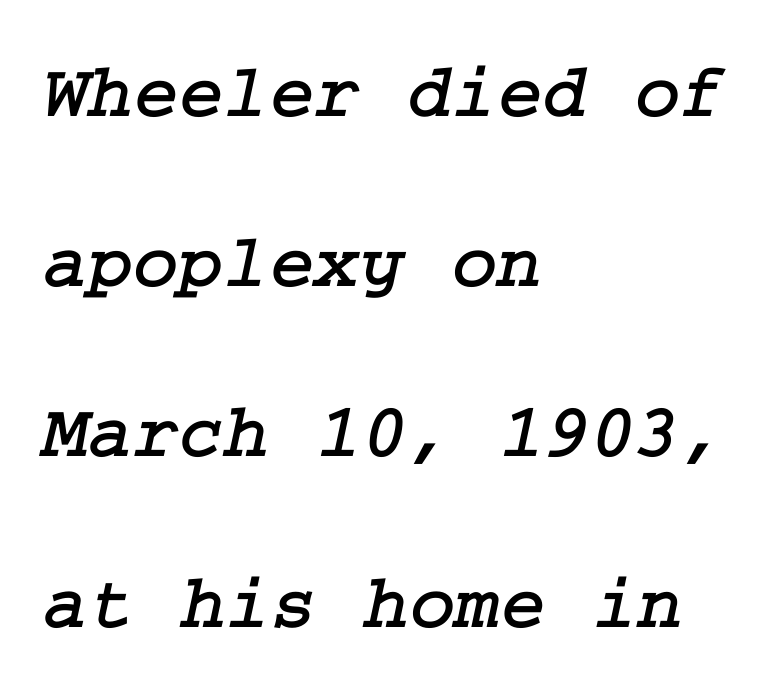
The image shows 77 px serif type; set left-aligned, loose line spacing (2.21x), normal letter spacing, not underlined; low stroke contrast and a medium x-height.
